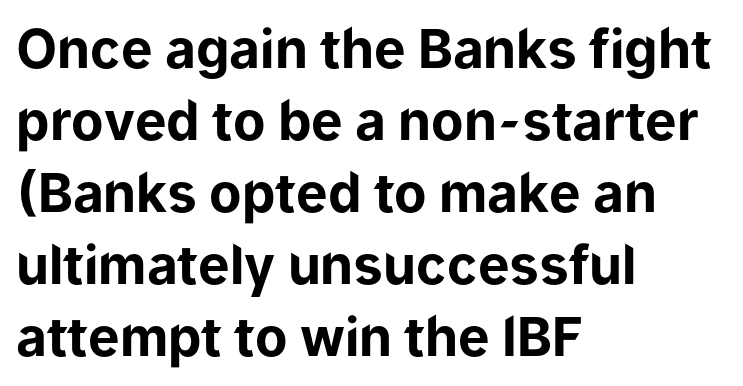
{"serif": "no", "italic": "no", "bold": "yes", "weight": "bold", "width": "normal", "stroke_contrast": "low", "x_height": "medium", "monospaced": "no", "underline": "no", "align": "left", "line_spacing": "normal", "line_spacing_ratio": 1.36, "letter_spacing": "normal", "letter_spacing_em": 0.0, "glyph_px": 53}
